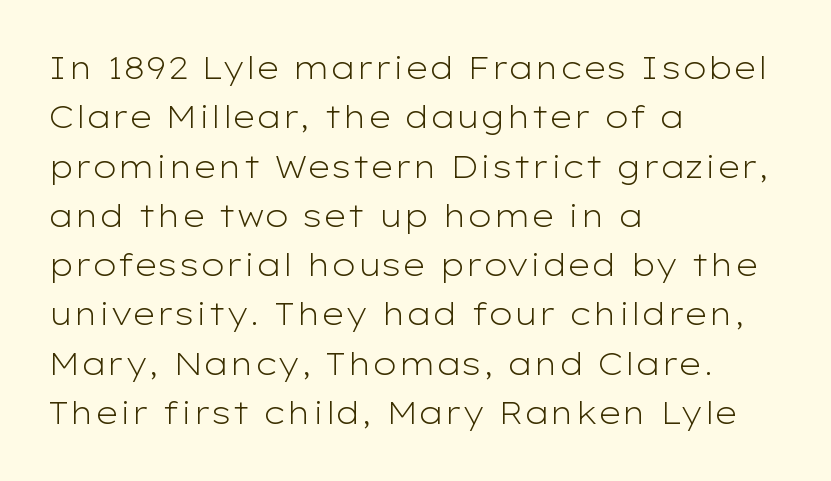
The image shows 31 px light, wide sans-serif type, upright; set left-aligned, normal line spacing (1.59x), normal letter spacing, not underlined; low stroke contrast and a medium x-height.
